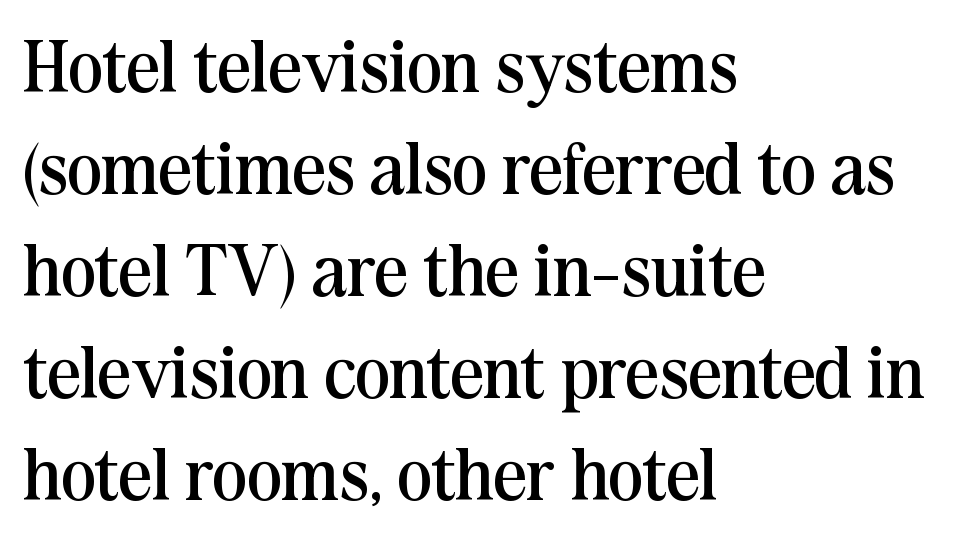
The glyphs in this specimen are seriffed. The ragged edge is on the right, which tells us the setting is flush left. These lines keep a tight, regular rhythm from letter to letter. Quick note: interline space is typical. Varying glyph widths throughout — classic text-font behaviour.
